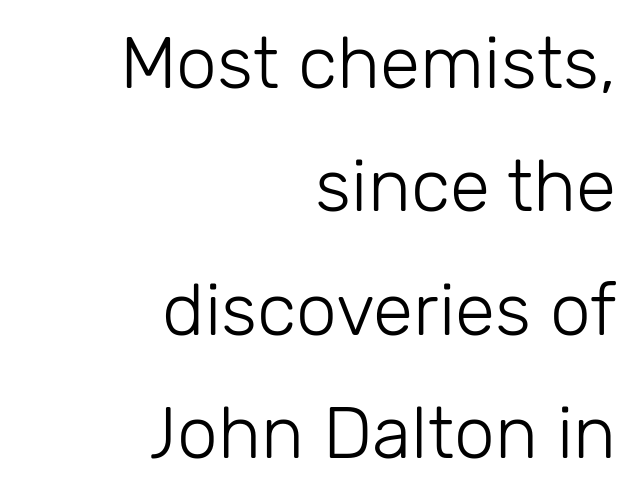
{"serif": "no", "italic": "no", "bold": "no", "weight": "light", "width": "normal", "stroke_contrast": "low", "x_height": "medium", "monospaced": "no", "underline": "no", "align": "right", "line_spacing": "normal", "line_spacing_ratio": 1.69, "letter_spacing": "normal", "letter_spacing_em": 0.0, "glyph_px": 73}
